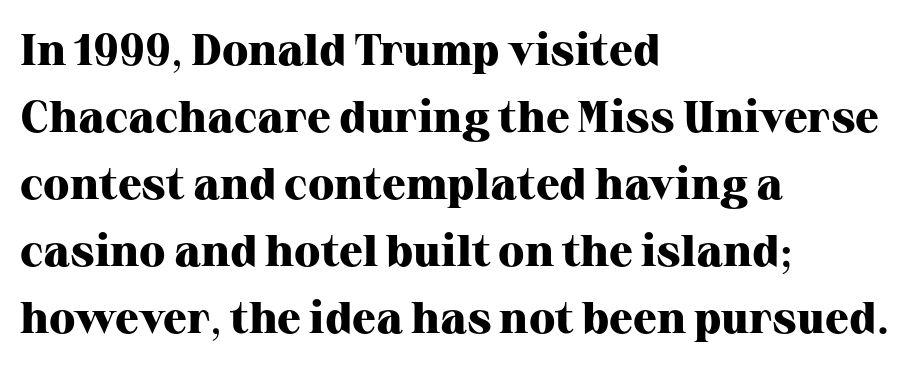
{"serif": "yes", "italic": "no", "bold": "yes", "weight": "heavy", "width": "normal", "stroke_contrast": "high", "x_height": "medium", "monospaced": "no", "underline": "no", "align": "left", "line_spacing": "normal", "line_spacing_ratio": 1.52, "letter_spacing": "normal", "letter_spacing_em": 0.0, "glyph_px": 44}
